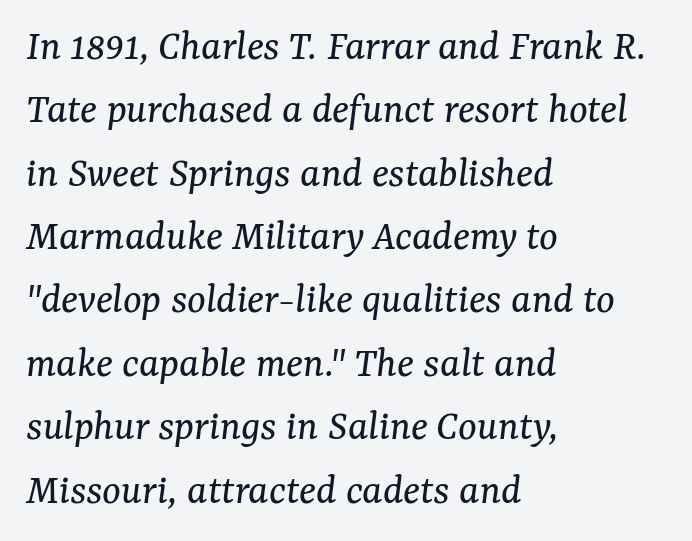
Q: Is the text bold? A: No.
Q: Is the text italic (slanted)? A: Yes, it leans right by about 7 degrees.
Q: Is the typeface a serif or a sans-serif typeface? A: Serif.
Q: Is the text underlined? A: No.
Q: How is the paragraph aligned? A: Left-aligned.
Q: Is the spacing between letters normal or unusually wide? A: Normal.
Q: Is the spacing between lines tight, normal or loose? A: Normal.
Q: Width (condensed, normal, or wide)? A: Normal.
Q: Stroke contrast? A: Medium.
Q: x-height? A: Medium.
Q: Monospaced? A: No.
